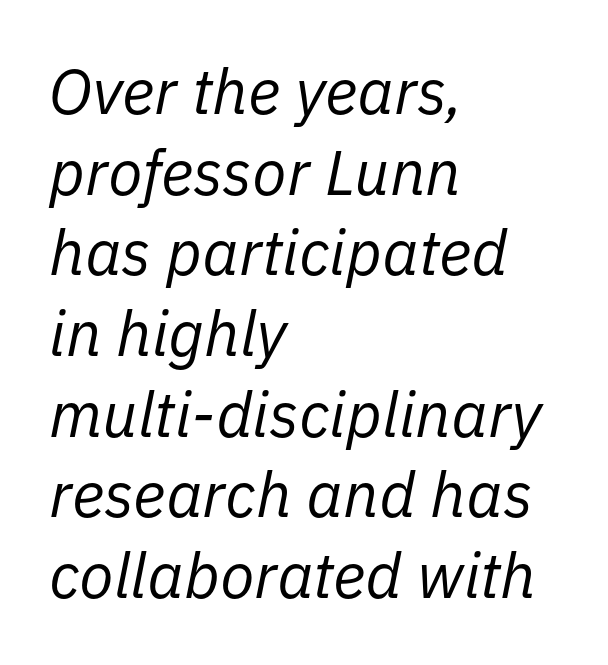
{"italic": "yes", "lean": "right", "slant_degrees": 11, "bold": "no", "weight": "regular", "width": "normal", "stroke_contrast": "low", "x_height": "medium", "monospaced": "no", "underline": "no", "align": "left", "line_spacing": "normal", "line_spacing_ratio": 1.28, "letter_spacing": "normal", "letter_spacing_em": 0.0, "glyph_px": 63}
